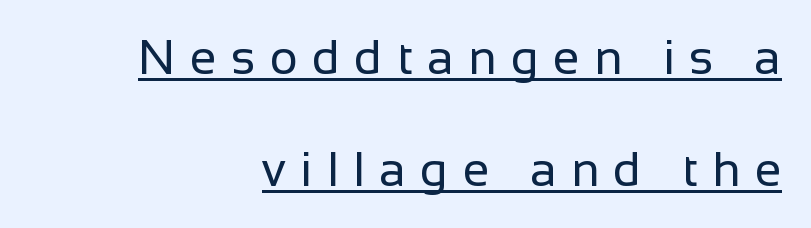
The image shows 48 px regular-weight sans-serif type, upright; set right-aligned, loose line spacing (2.34x), unusually wide letter spacing (+0.3 em), underlined; low stroke contrast and a medium x-height.
